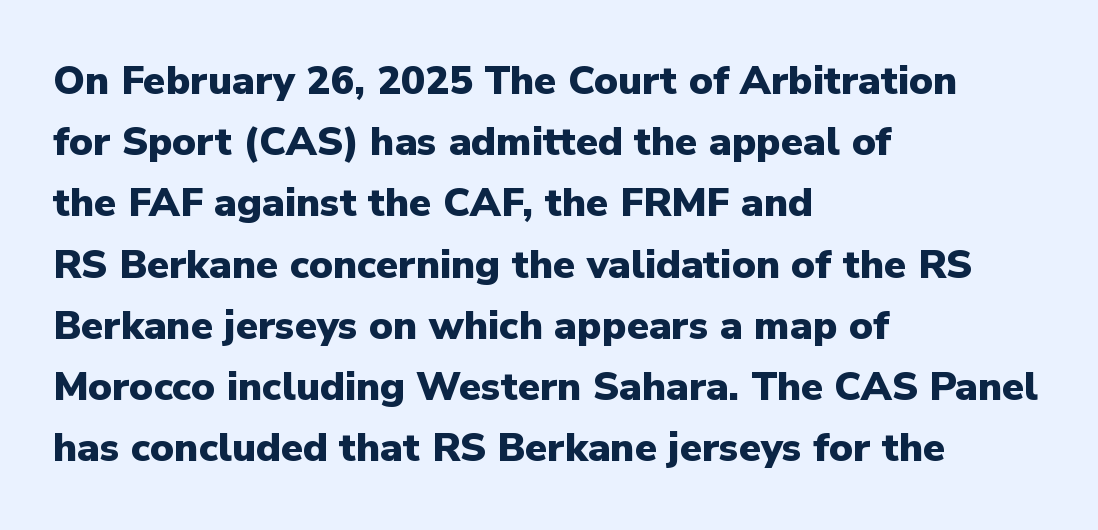
The image shows 40 px heavy sans-serif type, upright; set left-aligned, normal line spacing (1.53x), normal letter spacing, not underlined; low stroke contrast and a medium x-height.
